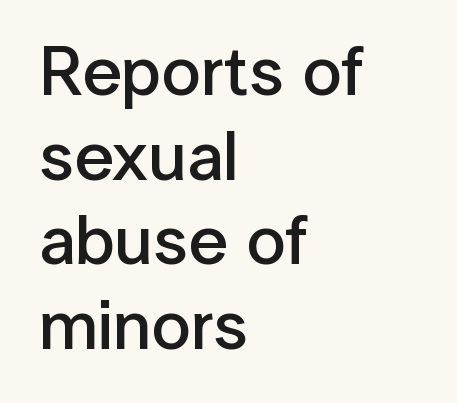
The image shows 70 px semibold sans-serif type, upright; set left-aligned, line spacing 1.21x, normal letter spacing, not underlined; low stroke contrast and a medium x-height.
